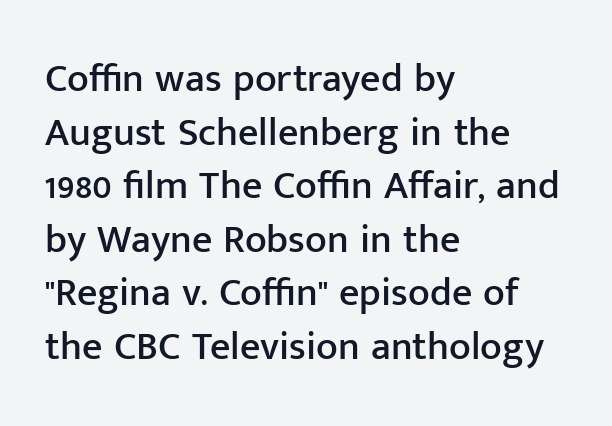
{"serif": "no", "italic": "no", "width": "normal", "stroke_contrast": "low", "x_height": "medium", "monospaced": "no", "underline": "no", "align": "left", "line_spacing": "normal", "line_spacing_ratio": 1.34, "letter_spacing": "normal", "letter_spacing_em": 0.0, "glyph_px": 40}
